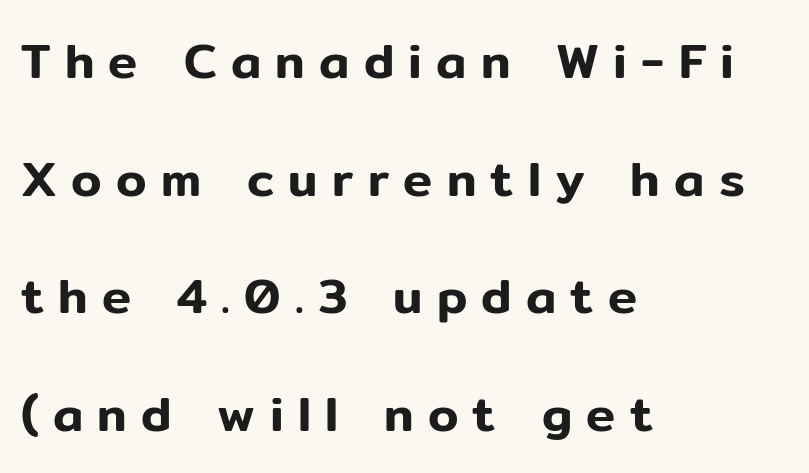
{"serif": "no", "italic": "no", "width": "normal", "stroke_contrast": "low", "x_height": "medium", "monospaced": "no", "underline": "no", "align": "left", "line_spacing": "loose", "line_spacing_ratio": 2.4, "letter_spacing": "wide", "letter_spacing_em": 0.29, "glyph_px": 49}
